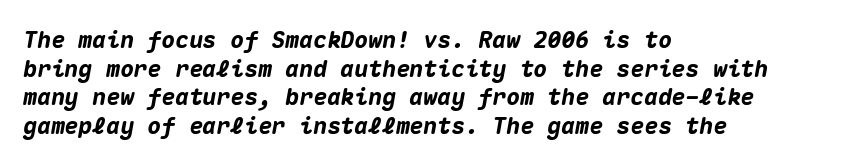
Letter spacing: default. The passage shown is emphatically bold. Visually the block forms a straight wall on the left and a jagged coastline on the right. Plain, unruled lines of type. Observe the lean: these are italic letterforms.
